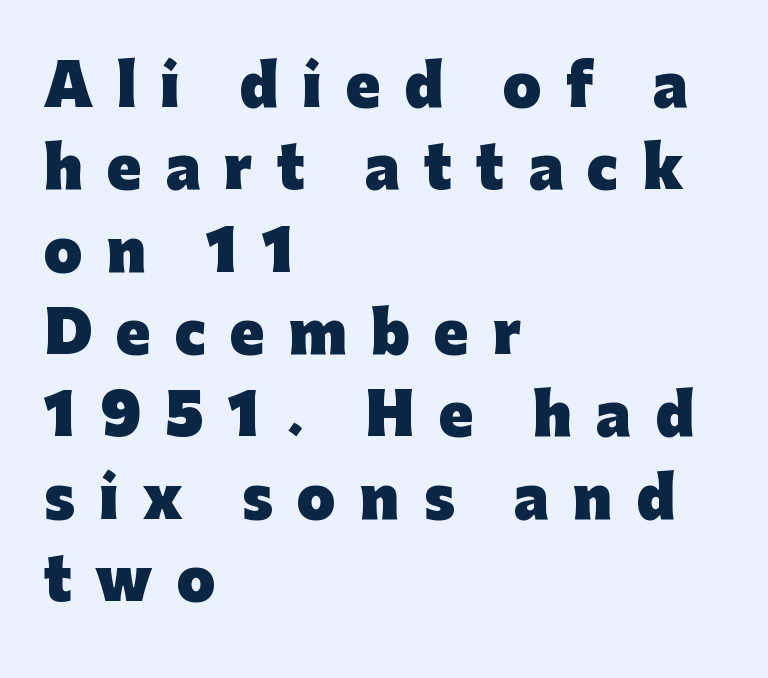
{"serif": "no", "italic": "no", "bold": "yes", "weight": "heavy", "width": "normal", "stroke_contrast": "low", "x_height": "medium", "monospaced": "no", "underline": "no", "align": "left", "line_spacing": "normal", "line_spacing_ratio": 1.47, "letter_spacing": "wide", "letter_spacing_em": 0.43, "glyph_px": 56}
